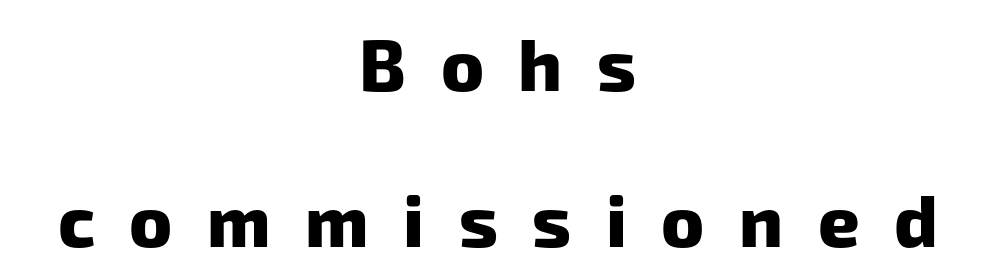
Q: Is the text bold? A: Yes.
Q: Is the typeface a serif or a sans-serif typeface? A: Sans-serif.
Q: Is the text underlined? A: No.
Q: How is the paragraph aligned? A: Centered.
Q: Is the spacing between letters normal or unusually wide? A: Unusually wide.
Q: Is the spacing between lines tight, normal or loose? A: Loose.
Q: Width (condensed, normal, or wide)? A: Normal.
Q: Stroke contrast? A: Low.
Q: x-height? A: Medium.
Q: Monospaced? A: No.
